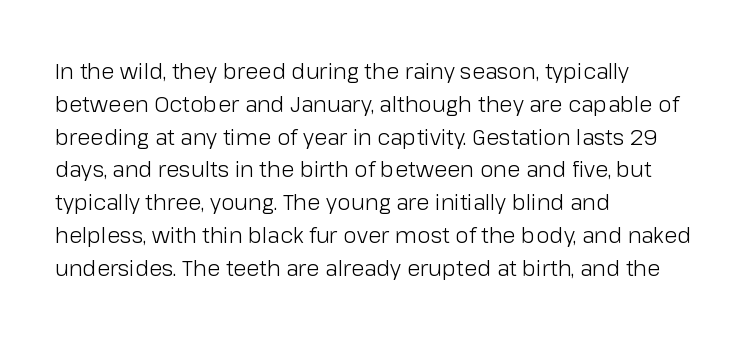
{"italic": "no", "bold": "no", "underline": "no", "align": "left", "line_spacing": "normal", "line_spacing_ratio": 1.49, "letter_spacing": "normal", "letter_spacing_em": 0.0, "glyph_px": 22}
